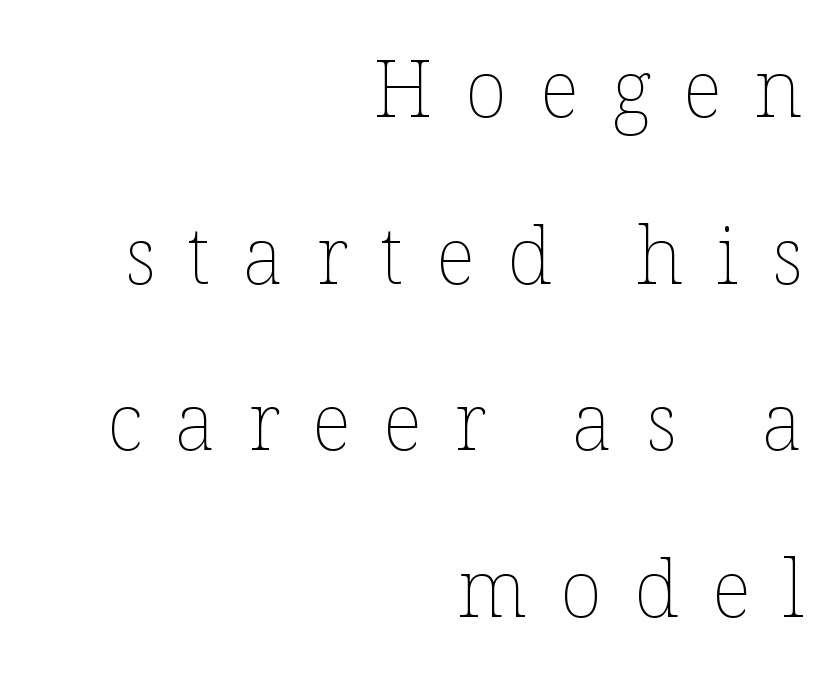
In terms of leading, this rendering errs on the spacious side. Short and long lines alike share a common ending point at right. The space directly below the letters is spotless. Think standard paragraph weight, or any step lighter than that. Nope, not italic — everything's standing straight. The passage shown is typed in a proportional face where columns would drift.
